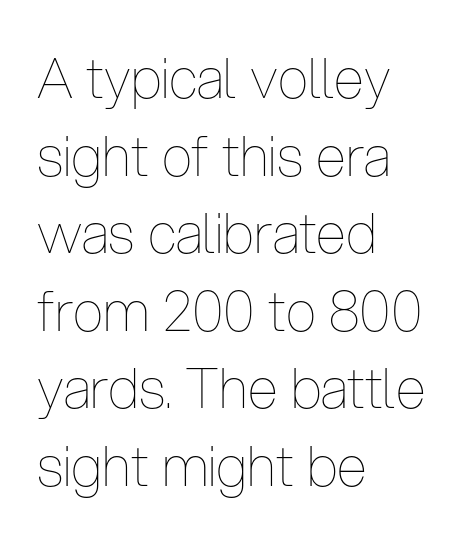
The image shows 55 px thin, condensed type, upright; set left-aligned, normal line spacing (1.41x), normal letter spacing, not underlined; low stroke contrast and a medium x-height.
